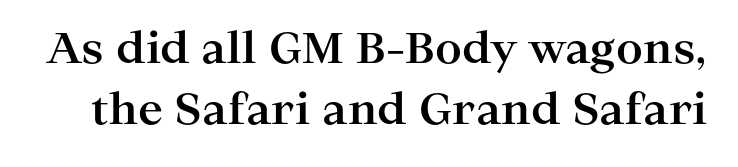
You could call the tracking neutral — neither tight nor loose. Compared with an ordinary text face, these strokes are far heavier — a full bold. Whoever set this chose a conventional vertical rhythm. Each letter's strokes conclude with small projecting serifs.
